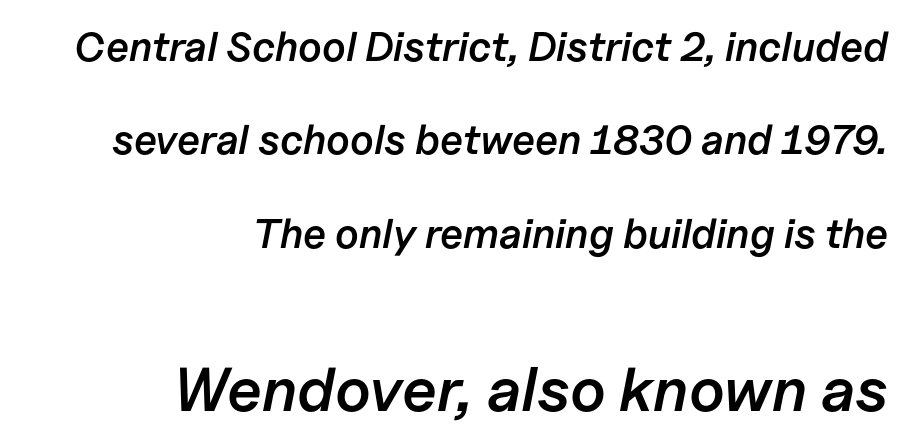
{"italic": "yes", "lean": "right", "slant_degrees": 11, "bold": "semi", "weight": "semibold", "width": "normal", "stroke_contrast": "low", "x_height": "medium", "monospaced": "no", "underline": "no", "align": "right", "line_spacing": "loose", "line_spacing_ratio": 2.28, "letter_spacing": "normal", "letter_spacing_em": 0.0, "larger_block": "second", "size_ratio": 1.51, "glyph_px": 62}
